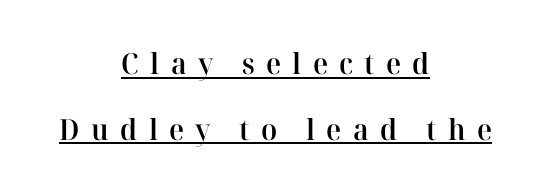
Notice how the stems are strictly vertical — no italics here. The sample's only ornament is a line tracing under the words. Moderately thickened strokes mark this as semibold type. Is the block centered? Yes — each line is placed symmetrically about the middle. Each letter keeps its own natural width here, so spacing adapts to shape. The tracking jumps out immediately: characters are airy and widely separated.
